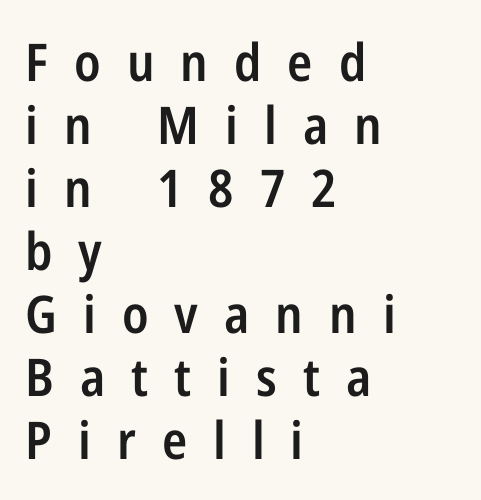
Q: Is the text bold? A: Semi-bold.
Q: Is the text italic (slanted)? A: No, it is upright.
Q: Is the typeface a serif or a sans-serif typeface? A: Sans-serif.
Q: Is the text underlined? A: No.
Q: How is the paragraph aligned? A: Left-aligned.
Q: Is the spacing between letters normal or unusually wide? A: Unusually wide.
Q: Width (condensed, normal, or wide)? A: Condensed.
Q: Stroke contrast? A: Low.
Q: x-height? A: Medium.
Q: Monospaced? A: No.
